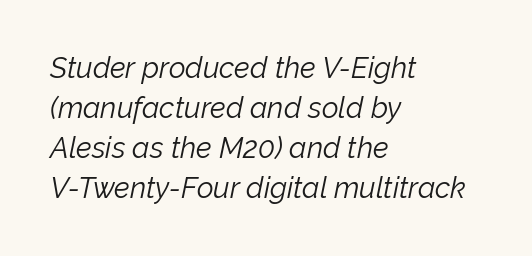
Q: Is the text bold? A: No.
Q: Is the text italic (slanted)? A: Yes, it leans right by about 12 degrees.
Q: Is the text underlined? A: No.
Q: How is the paragraph aligned? A: Left-aligned.
Q: Is the spacing between letters normal or unusually wide? A: Normal.
Q: Is the spacing between lines tight, normal or loose? A: Normal.
Q: Width (condensed, normal, or wide)? A: Normal.
Q: Stroke contrast? A: Low.
Q: x-height? A: Medium.
Q: Monospaced? A: No.
